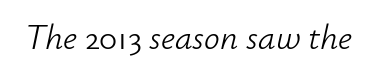
Q: Is the text bold? A: No.
Q: Is the text italic (slanted)? A: Yes, it leans right by about 12 degrees.
Q: Is the text underlined? A: No.
Q: Is the spacing between letters normal or unusually wide? A: Normal.
Q: Width (condensed, normal, or wide)? A: Normal.
Q: Stroke contrast? A: Low.
Q: x-height? A: Small.
Q: Monospaced? A: No.
